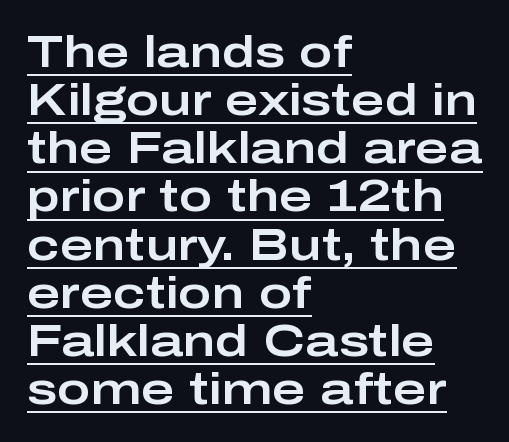
The image shows 45 px wide sans-serif type, upright; set left-aligned, tight line spacing (1.07x), normal letter spacing, underlined; low stroke contrast and a medium x-height.
